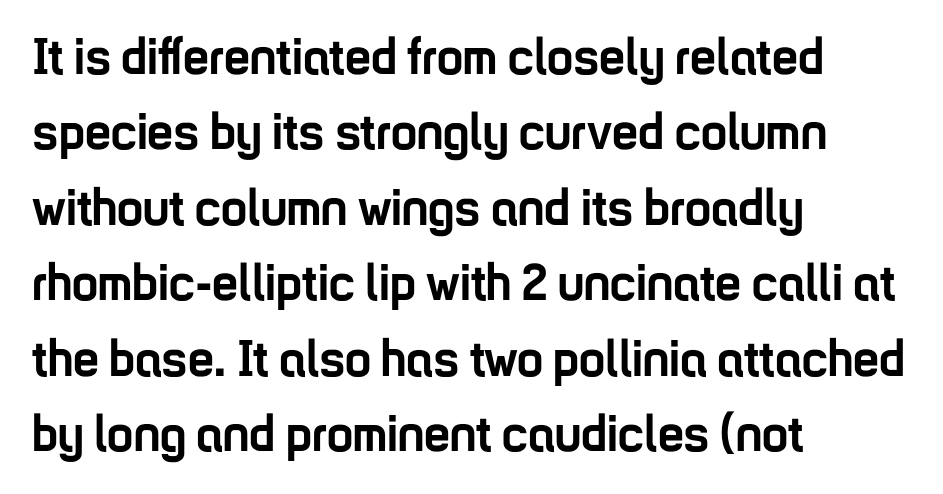
The image shows 52 px semibold, condensed sans-serif type, upright; set left-aligned, normal line spacing (1.45x), normal letter spacing, not underlined; low stroke contrast and a medium x-height.
